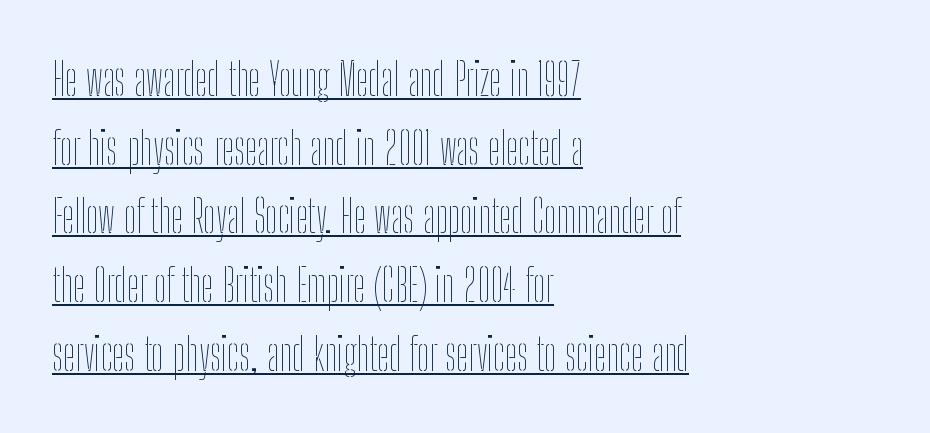
The image shows 44 px thin, condensed type, upright; set left-aligned, normal line spacing (1.56x), normal letter spacing, underlined; low stroke contrast and a medium x-height.
